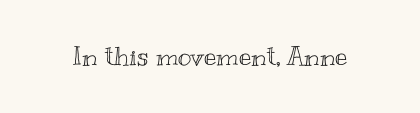
{"italic": "no", "underline": "no", "letter_spacing": "normal", "letter_spacing_em": 0.0, "glyph_px": 26}
